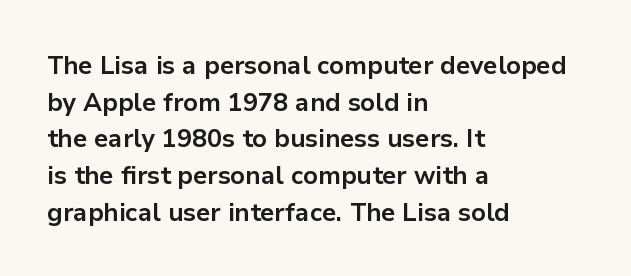
Q: Is the text bold? A: Yes.
Q: Is the text italic (slanted)? A: No, it is upright.
Q: Is the text underlined? A: No.
Q: How is the paragraph aligned? A: Left-aligned.
Q: Is the spacing between letters normal or unusually wide? A: Normal.
Q: Is the spacing between lines tight, normal or loose? A: Normal.
